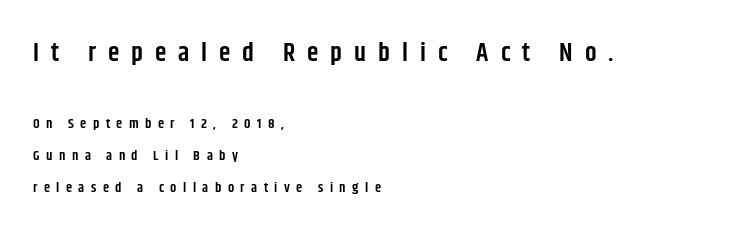
{"italic": "no", "bold": "semi", "underline": "no", "align": "left", "line_spacing": "loose", "line_spacing_ratio": 2.28, "letter_spacing": "wide", "letter_spacing_em": 0.46, "larger_block": "first", "size_ratio": 1.86, "glyph_px": 26}
